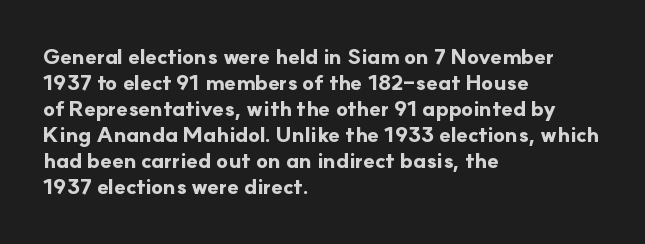
The strokes are fattened all the way to bold. Visually the block forms a straight wall on the left and a jagged coastline on the right. A typesetter would mark this as roman, not italic. The words here are not underlined.
